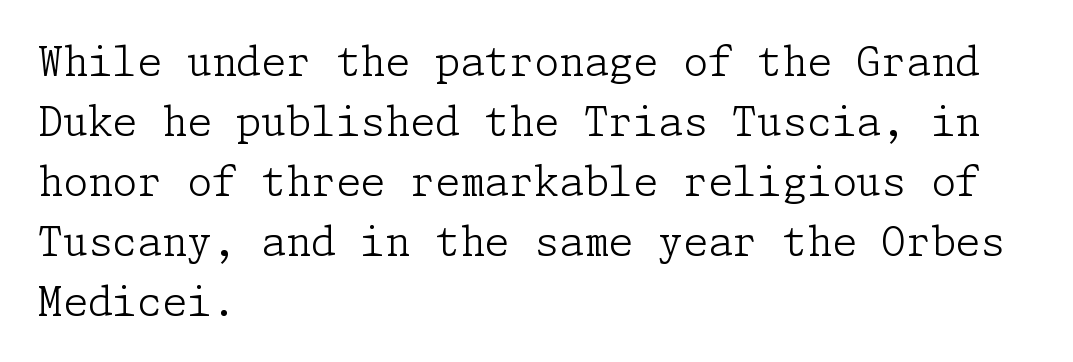
Vertically, the passage feels balanced, rows spaced as you'd expect. Typeset ragged right — the left edge is the straight one. A typesetter would mark this as roman, not italic. The foot of each line stays bare and open.
